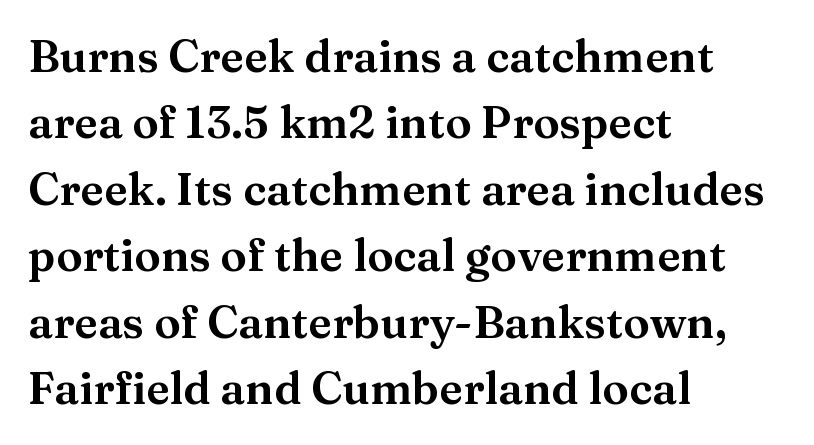
The ragged edge is on the right, which tells us the setting is flush left. Does the leading feel generous? No, just average. The letters stand straight up with perfectly vertical stems. A clean baseline with only descenders dipping below it.
